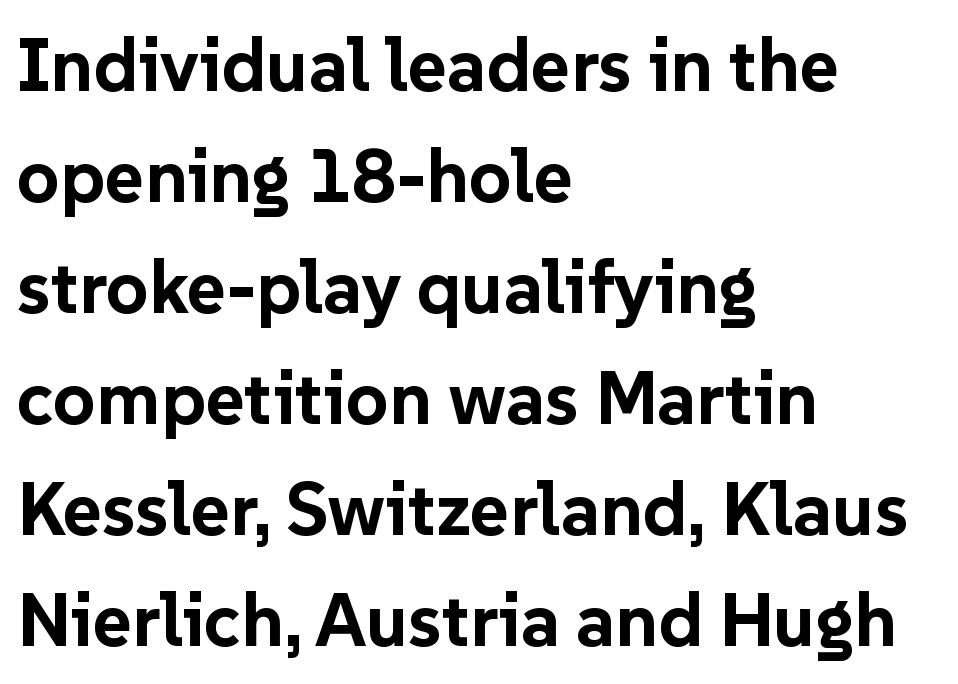
Q: Is the text bold? A: Yes.
Q: Is the text italic (slanted)? A: No, it is upright.
Q: Is the typeface a serif or a sans-serif typeface? A: Sans-serif.
Q: Is the text underlined? A: No.
Q: How is the paragraph aligned? A: Left-aligned.
Q: Is the spacing between letters normal or unusually wide? A: Normal.
Q: Is the spacing between lines tight, normal or loose? A: Normal.
Q: Width (condensed, normal, or wide)? A: Normal.
Q: Stroke contrast? A: Low.
Q: x-height? A: Medium.
Q: Monospaced? A: No.
